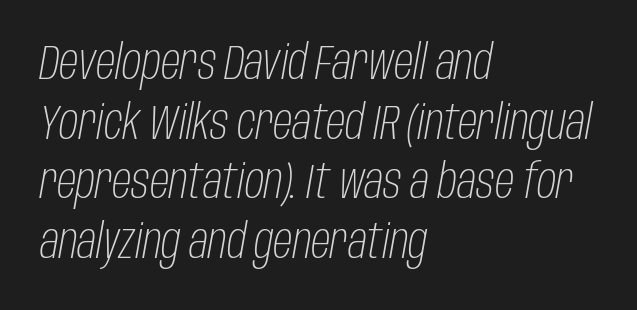
Descenders hang freely into open space. The rendering uses natural spacing where letterforms have individual widths. Bold? No — there's no thickening of the strokes. It's the slanting kind of type. Where is the straight margin? On the left.
